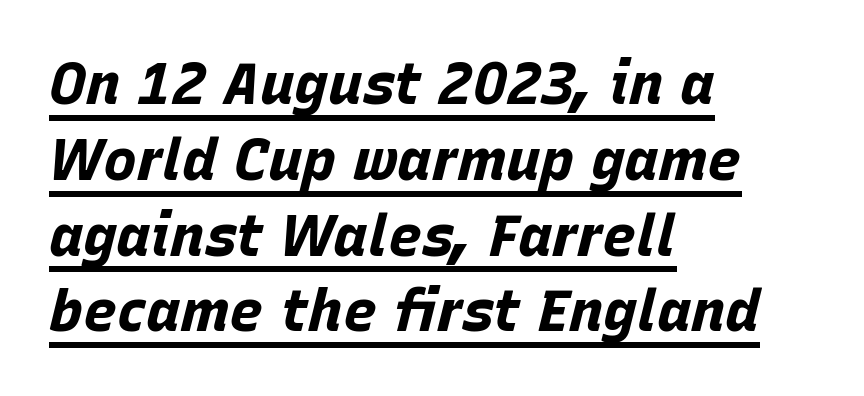
{"italic": "yes", "lean": "right", "slant_degrees": 15, "bold": "yes", "weight": "bold", "width": "normal", "stroke_contrast": "low", "x_height": "large", "monospaced": "no", "underline": "yes", "align": "left", "line_spacing": "normal", "line_spacing_ratio": 1.33, "letter_spacing": "normal", "letter_spacing_em": 0.0, "glyph_px": 57}
